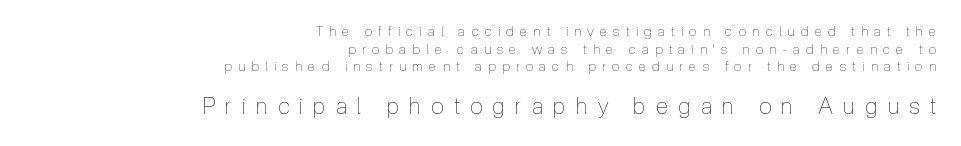
The image shows 23 px text type, upright; set right-aligned, normal line spacing (1.26x), unusually wide letter spacing (+0.44 em), not underlined; the second (bottom) block is 1.64x larger.
